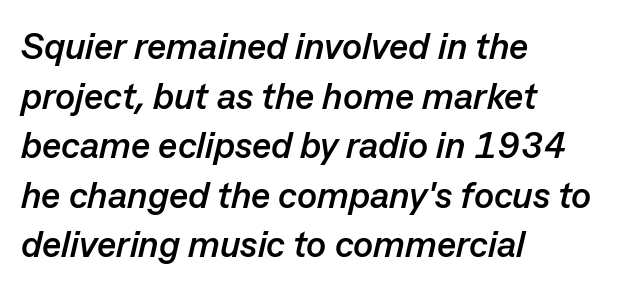
{"italic": "yes", "lean": "right", "slant_degrees": 13, "bold": "yes", "weight": "semibold", "width": "normal", "stroke_contrast": "low", "x_height": "medium", "monospaced": "no", "underline": "no", "align": "left", "line_spacing": "normal", "line_spacing_ratio": 1.34, "letter_spacing": "normal", "letter_spacing_em": 0.0, "glyph_px": 37}
